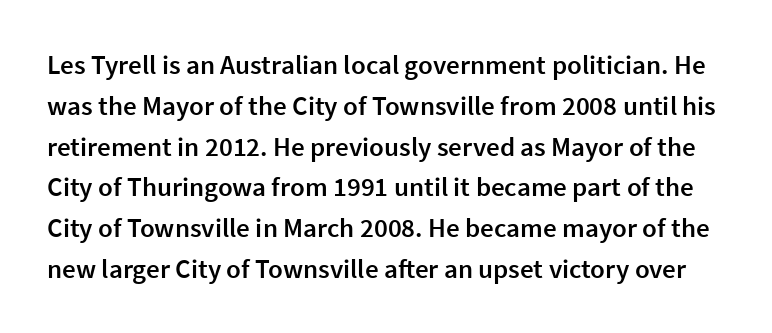
{"italic": "no", "bold": "semi", "underline": "no", "line_spacing": "normal", "line_spacing_ratio": 1.51, "letter_spacing": "normal", "letter_spacing_em": 0.0, "glyph_px": 27}
